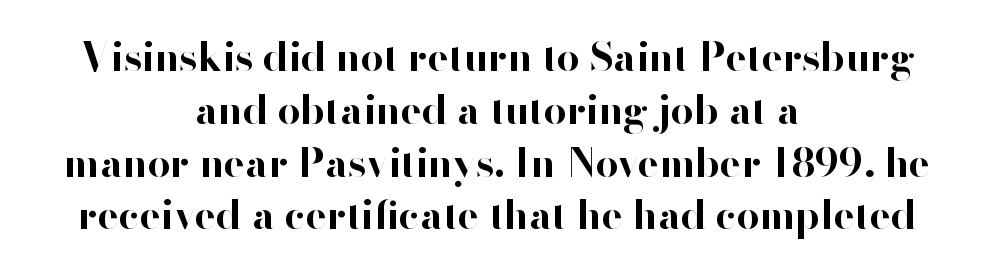
Q: Is the text bold? A: Yes.
Q: Is the text italic (slanted)? A: No, it is upright.
Q: Is the typeface a serif or a sans-serif typeface? A: Sans-serif.
Q: Is the text underlined? A: No.
Q: How is the paragraph aligned? A: Centered.
Q: Is the spacing between letters normal or unusually wide? A: Normal.
Q: Is the spacing between lines tight, normal or loose? A: Normal.
Q: Width (condensed, normal, or wide)? A: Normal.
Q: Stroke contrast? A: High.
Q: x-height? A: Small.
Q: Monospaced? A: No.
